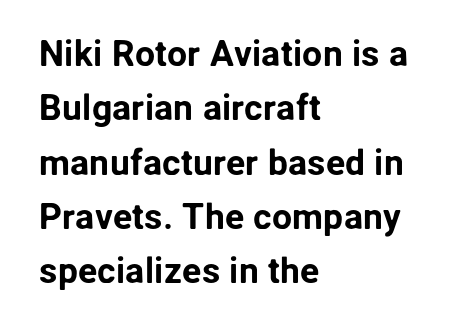
Q: Is the text italic (slanted)? A: No, it is upright.
Q: Is the typeface a serif or a sans-serif typeface? A: Sans-serif.
Q: Is the text underlined? A: No.
Q: How is the paragraph aligned? A: Left-aligned.
Q: Is the spacing between letters normal or unusually wide? A: Normal.
Q: Is the spacing between lines tight, normal or loose? A: Normal.
Q: Width (condensed, normal, or wide)? A: Normal.
Q: Stroke contrast? A: Low.
Q: x-height? A: Medium.
Q: Monospaced? A: No.
